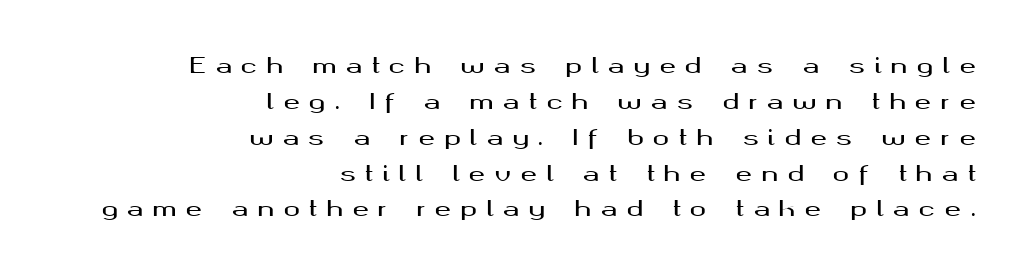
Q: Is the text italic (slanted)? A: No, it is upright.
Q: Is the text underlined? A: No.
Q: How is the paragraph aligned? A: Right-aligned.
Q: Is the spacing between letters normal or unusually wide? A: Unusually wide.
Q: Is the spacing between lines tight, normal or loose? A: Normal.
